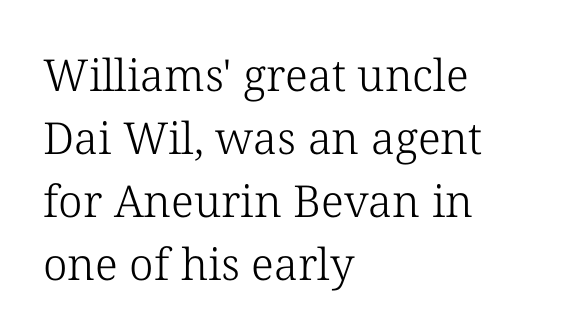
{"serif": "yes", "italic": "no", "bold": "no", "weight": "light", "width": "normal", "stroke_contrast": "low", "x_height": "medium", "monospaced": "no", "underline": "no", "align": "left", "line_spacing": "normal", "line_spacing_ratio": 1.43, "letter_spacing": "normal", "letter_spacing_em": 0.0, "glyph_px": 44}
